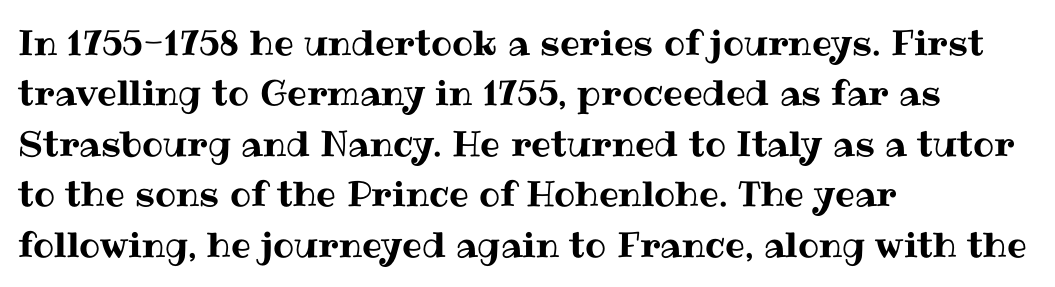
{"italic": "no", "width": "normal", "stroke_contrast": "medium", "x_height": "medium", "monospaced": "no", "underline": "no", "align": "left", "line_spacing": "normal", "line_spacing_ratio": 1.44, "letter_spacing": "normal", "letter_spacing_em": 0.0, "glyph_px": 35}
